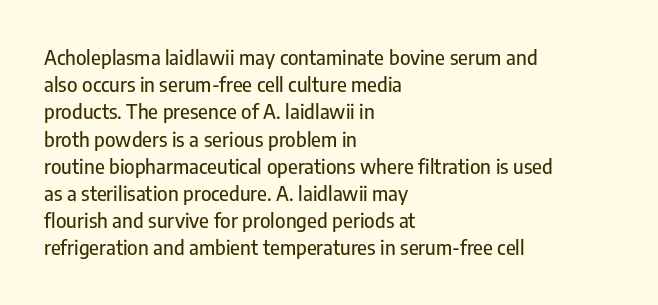
Q: Is the text italic (slanted)? A: No, it is upright.
Q: Is the text underlined? A: No.
Q: How is the paragraph aligned? A: Left-aligned.
Q: Is the spacing between letters normal or unusually wide? A: Normal.
Q: Is the spacing between lines tight, normal or loose? A: Normal.
